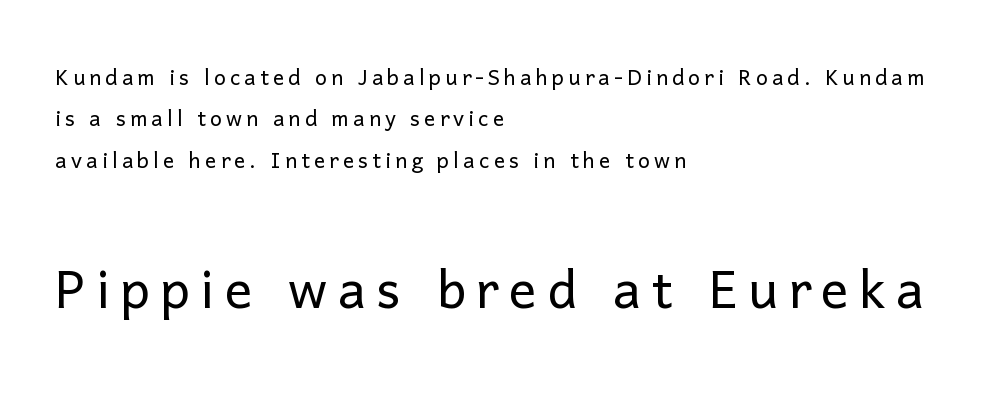
Every stem runs plumb, perpendicular to the baseline. Of the two passages, the one underneath uses the larger point size. Decoration check: the copy has no underline. Horizontal alignment here is leftward, the default for most running prose.
